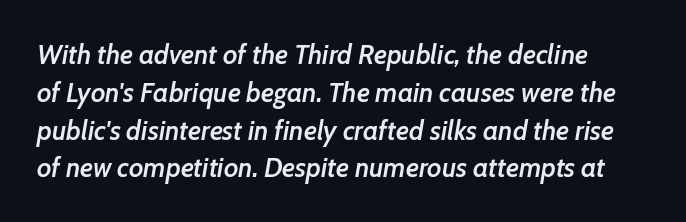
Descender tails drop into unmarked territory. Summary of weight: moderately heavy, a semibold. Observe the lean: these are italic letterforms. Interline gaps are of average width in this sample. Compared with typical body copy, the letter spacing here is the same.
